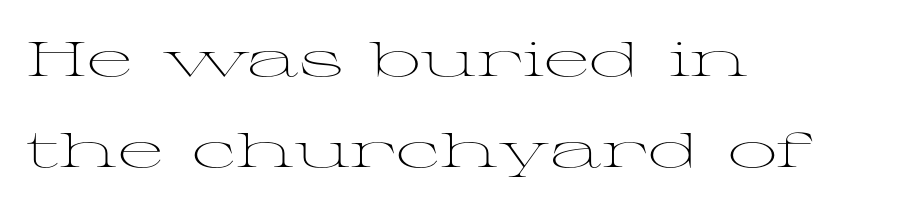
Spacing verdict: proportional, widths tailored to each character. The typesetting does not lean heavy: it is not bold. Serifs: yes, visible at the terminals of the letterforms. Descender tails drop into unmarked territory. The lettering holds an erect, upright posture throughout.
